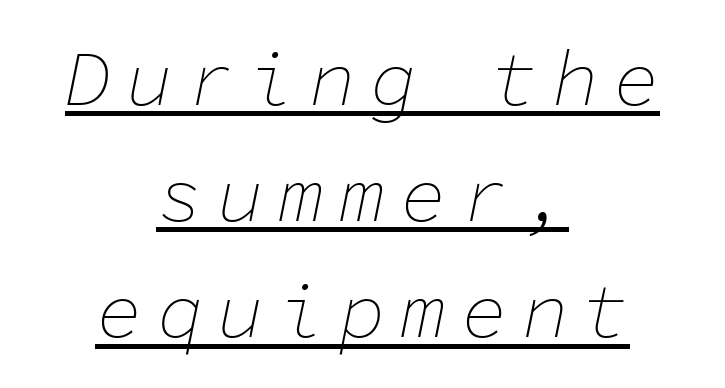
The image shows 78 px thin type, italic (leaning right), monospaced; set centered, normal line spacing (1.49x), underlined; low stroke contrast and a medium x-height.
